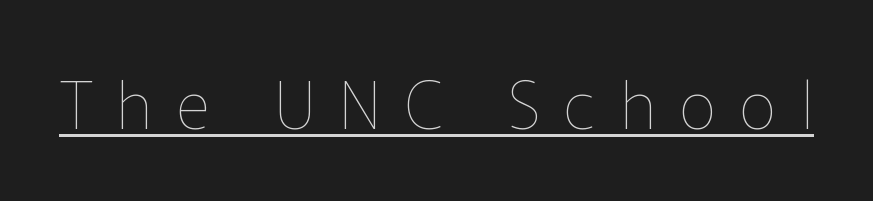
{"italic": "no", "bold": "no", "weight": "thin", "width": "normal", "stroke_contrast": "low", "x_height": "medium", "monospaced": "no", "underline": "yes", "letter_spacing": "wide", "letter_spacing_em": 0.37, "glyph_px": 66}
